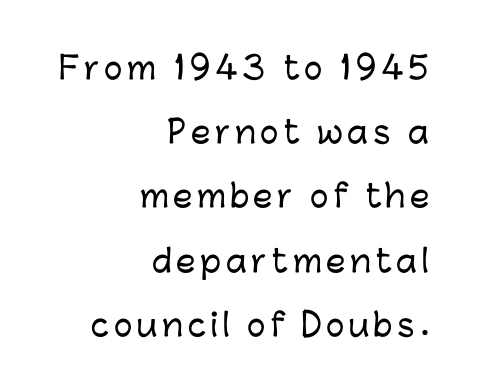
The image shows 31 px sans-serif type, upright; set right-aligned, loose line spacing (2.07x), not underlined; low stroke contrast and a medium x-height.
